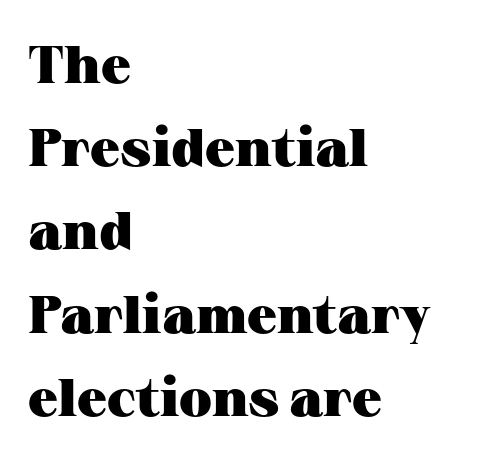
{"serif": "yes", "italic": "no", "bold": "yes", "weight": "heavy", "width": "wide", "stroke_contrast": "medium", "x_height": "medium", "monospaced": "no", "underline": "no", "align": "left", "line_spacing": "normal", "line_spacing_ratio": 1.57, "letter_spacing": "normal", "letter_spacing_em": 0.0, "glyph_px": 53}
